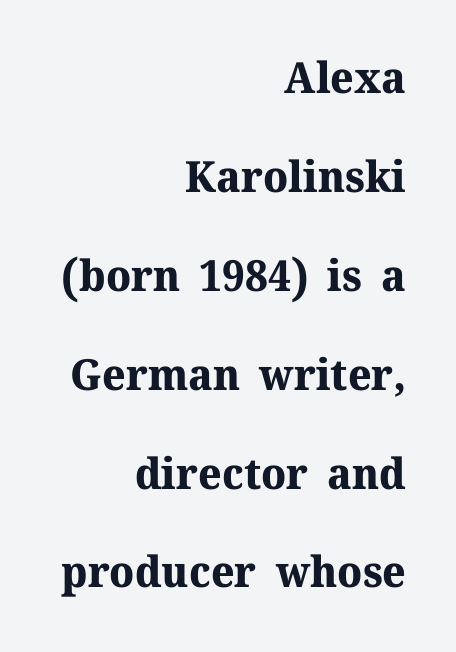
The ragged edge is on the left, which tells us the setting is flush right. How heavy is the stroke? Heavy — this is a bold. Letter spacing: default. The text was rendered using a seriffed face with decorative stroke endings.
